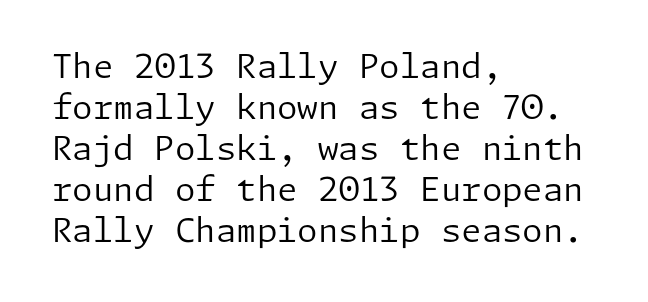
Q: Is the text bold? A: No.
Q: Is the text italic (slanted)? A: No, it is upright.
Q: Is the typeface a serif or a sans-serif typeface? A: Sans-serif.
Q: Is the text underlined? A: No.
Q: How is the paragraph aligned? A: Left-aligned.
Q: Is the spacing between letters normal or unusually wide? A: Normal.
Q: Width (condensed, normal, or wide)? A: Normal.
Q: Stroke contrast? A: Low.
Q: x-height? A: Medium.
